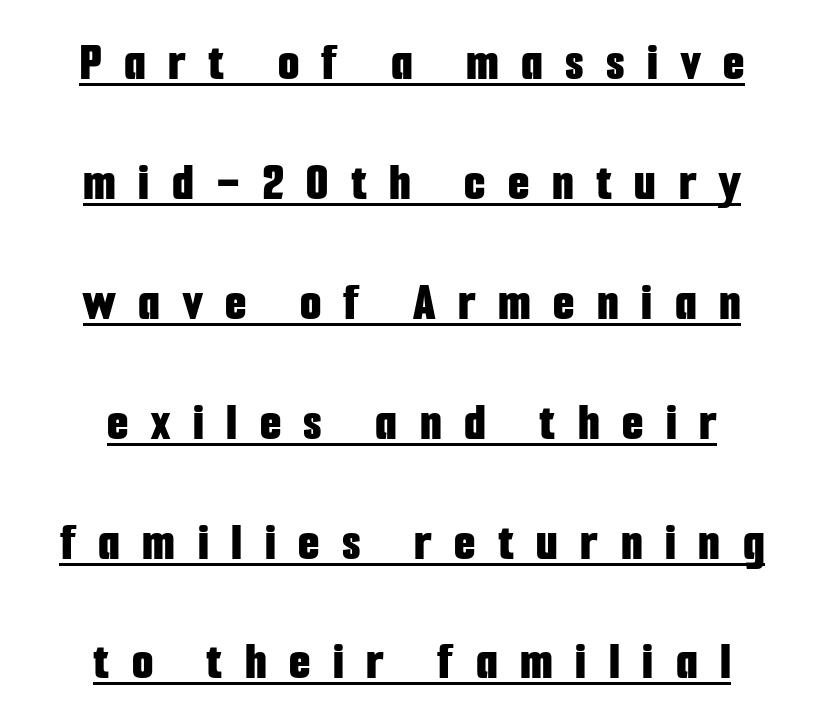
Q: Is the text bold? A: Yes.
Q: Is the text italic (slanted)? A: No, it is upright.
Q: Is the typeface a serif or a sans-serif typeface? A: Sans-serif.
Q: Is the text underlined? A: Yes.
Q: How is the paragraph aligned? A: Centered.
Q: Is the spacing between letters normal or unusually wide? A: Unusually wide.
Q: Is the spacing between lines tight, normal or loose? A: Loose.
Q: Width (condensed, normal, or wide)? A: Condensed.
Q: Stroke contrast? A: Low.
Q: x-height? A: Medium.
Q: Monospaced? A: No.
